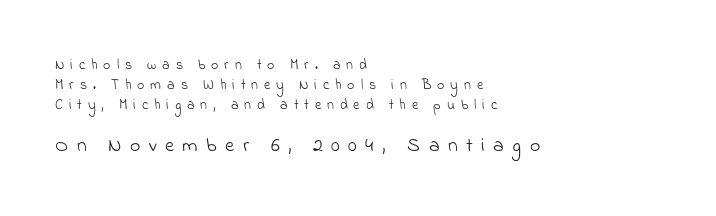
Q: Is the text bold? A: No.
Q: Is the text underlined? A: No.
Q: How is the paragraph aligned? A: Left-aligned.
Q: Is the spacing between letters normal or unusually wide? A: Unusually wide.
Q: Is the spacing between lines tight, normal or loose? A: Normal.
Q: Which block of text is set in a larger size, the first (top) or the second (bottom)? A: The second (bottom) one.
